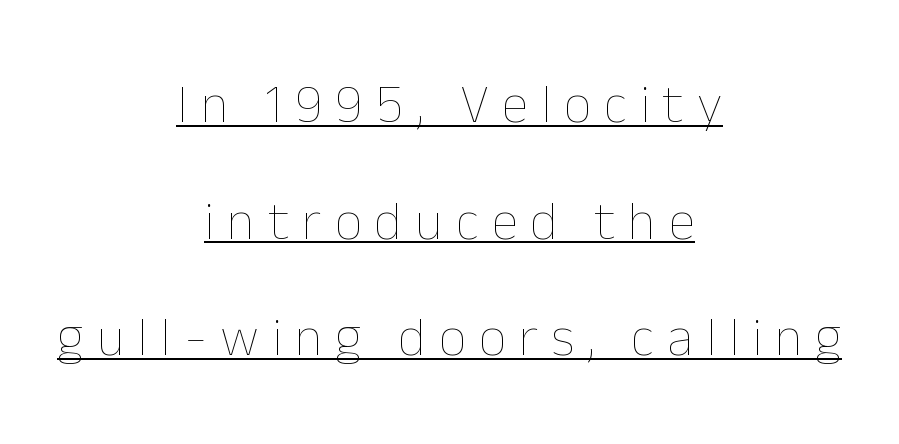
Style check: upright. You could fit nearly another row in the gap between these rows. Display-style spreading of the glyphs; the letterfit is very open. No heavy texture on the line: the type isn't bold. These lines are rendered in a variable-pitch font.
